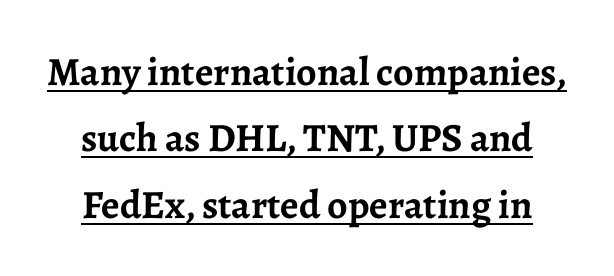
{"serif": "yes", "italic": "no", "bold": "yes", "weight": "semibold", "width": "normal", "stroke_contrast": "low", "x_height": "medium", "monospaced": "no", "underline": "yes", "line_spacing": "normal", "line_spacing_ratio": 1.66, "letter_spacing": "normal", "letter_spacing_em": 0.0, "glyph_px": 40}
